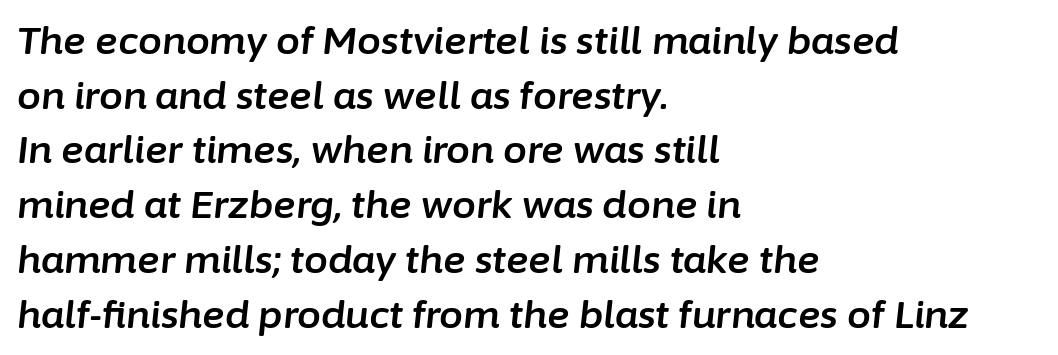
The image shows 38 px text type, italic (leaning right); set left-aligned, normal line spacing (1.44x), normal letter spacing, not underlined; low stroke contrast and a medium x-height.
